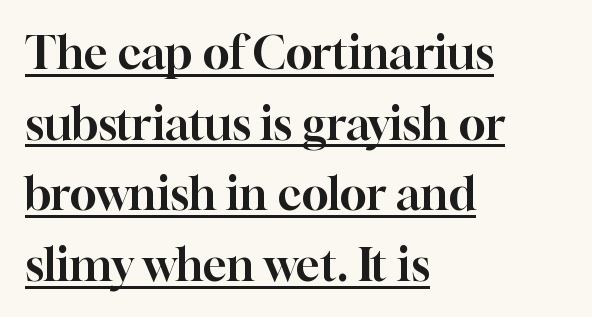
{"serif": "yes", "italic": "no", "width": "normal", "stroke_contrast": "high", "x_height": "medium", "monospaced": "no", "underline": "yes", "align": "left", "line_spacing": "normal", "line_spacing_ratio": 1.57, "letter_spacing": "normal", "letter_spacing_em": 0.0, "glyph_px": 45}
